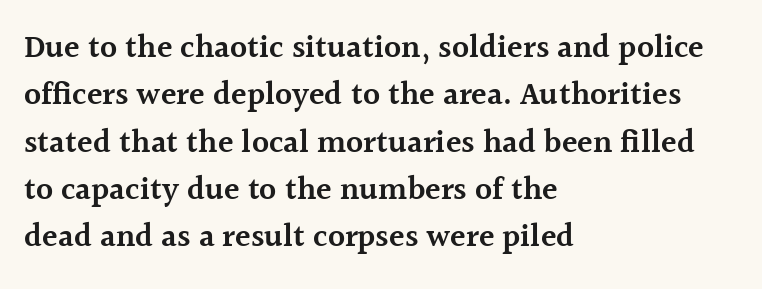
Q: Is the text bold? A: Semi-bold.
Q: Is the text italic (slanted)? A: No, it is upright.
Q: Is the typeface a serif or a sans-serif typeface? A: Serif.
Q: Is the text underlined? A: No.
Q: How is the paragraph aligned? A: Left-aligned.
Q: Is the spacing between letters normal or unusually wide? A: Normal.
Q: Is the spacing between lines tight, normal or loose? A: Normal.
Q: Width (condensed, normal, or wide)? A: Normal.
Q: x-height? A: Medium.
Q: Monospaced? A: No.
